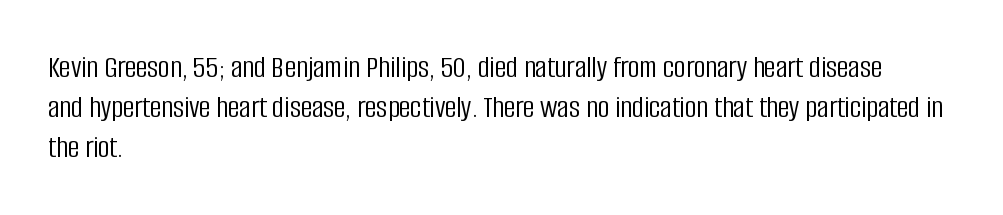
{"serif": "no", "italic": "no", "bold": "no", "weight": "light", "width": "condensed", "stroke_contrast": "low", "x_height": "large", "monospaced": "no", "underline": "no", "align": "left", "line_spacing": "normal", "line_spacing_ratio": 1.25, "letter_spacing": "normal", "letter_spacing_em": 0.0, "glyph_px": 32}
